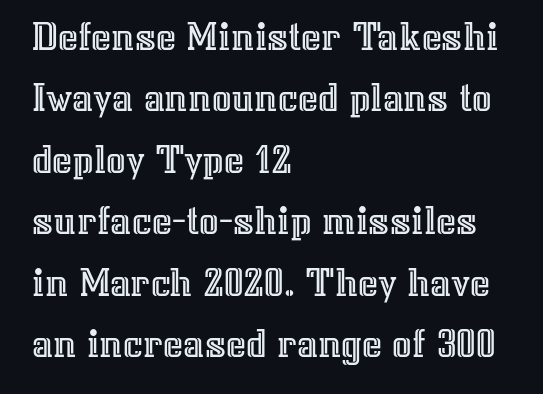
Q: Is the text italic (slanted)? A: No, it is upright.
Q: Is the text underlined? A: No.
Q: How is the paragraph aligned? A: Left-aligned.
Q: Is the spacing between letters normal or unusually wide? A: Normal.
Q: Is the spacing between lines tight, normal or loose? A: Normal.
Q: Width (condensed, normal, or wide)? A: Normal.
Q: x-height? A: Medium.
Q: Monospaced? A: No.
